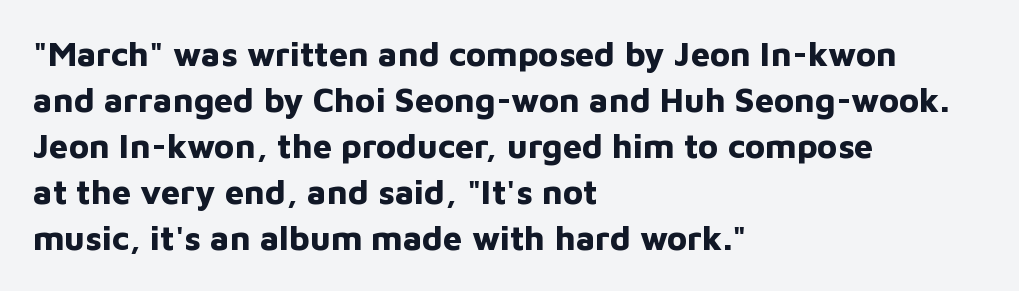
The font family rendered here belongs to the sans-serif group. Rendered with straight, roman letterforms. The face used here is proportionally spaced, like ordinary book or web type. If you measured baseline to baseline, you'd find a middling distance. Underline: absent. Every letter is thick-stroked: bold, no question.
